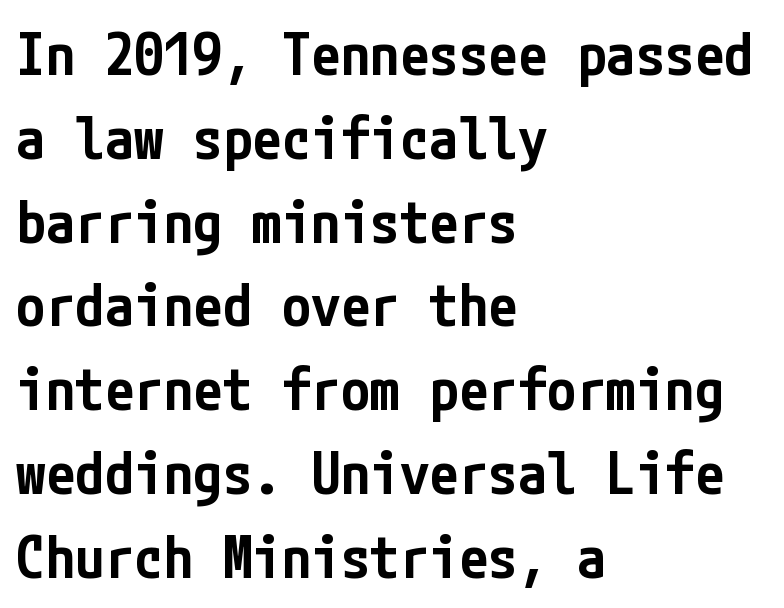
Leading: standard. Firm but not heavy-handed strokes: this text is semibold. The glyphs in this specimen are sans serif. Honestly, the letter spacing is just normal — you wouldn't notice it.
